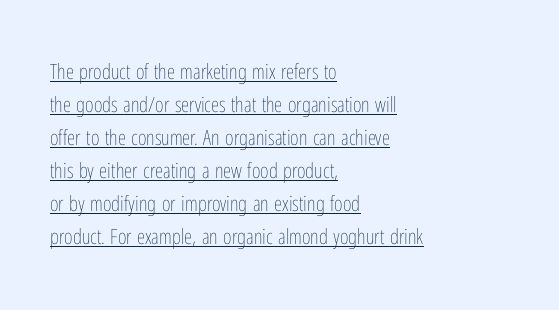
{"italic": "no", "bold": "no", "underline": "yes", "align": "left", "line_spacing": "normal", "line_spacing_ratio": 1.57, "letter_spacing": "normal", "letter_spacing_em": 0.0, "glyph_px": 21}
